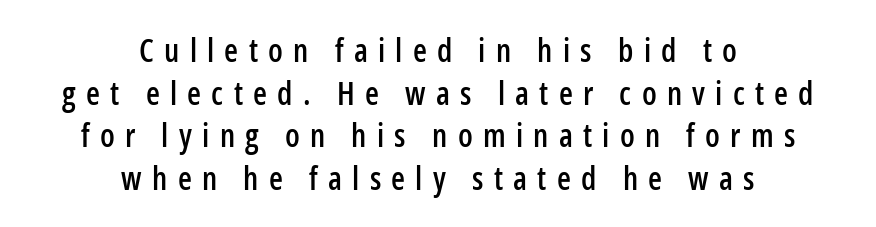
{"serif": "no", "italic": "no", "width": "condensed", "stroke_contrast": "low", "x_height": "medium", "monospaced": "no", "underline": "no", "align": "center", "line_spacing": "normal", "line_spacing_ratio": 1.33, "letter_spacing": "wide", "letter_spacing_em": 0.32, "glyph_px": 32}
